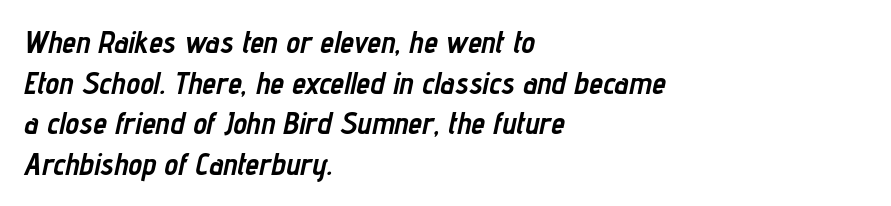
Q: Is the text bold? A: Yes.
Q: Is the text italic (slanted)? A: Yes, it leans right by about 12 degrees.
Q: Is the text underlined? A: No.
Q: How is the paragraph aligned? A: Left-aligned.
Q: Is the spacing between letters normal or unusually wide? A: Normal.
Q: Is the spacing between lines tight, normal or loose? A: Normal.
Q: Width (condensed, normal, or wide)? A: Condensed.
Q: Stroke contrast? A: Low.
Q: x-height? A: Medium.
Q: Monospaced? A: No.
